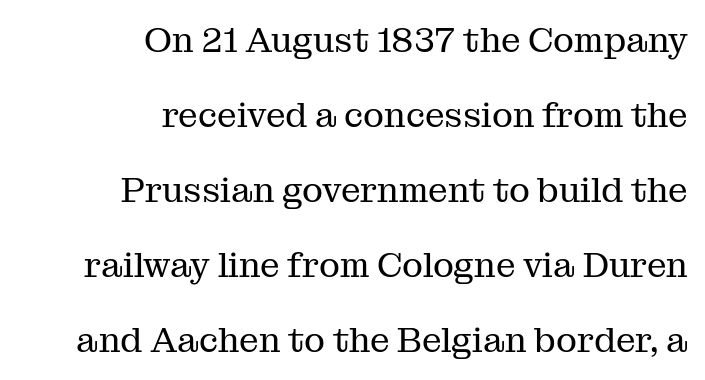
{"serif": "yes", "italic": "no", "bold": "no", "weight": "regular", "width": "normal", "stroke_contrast": "medium", "x_height": "medium", "monospaced": "no", "underline": "no", "align": "right", "line_spacing": "loose", "line_spacing_ratio": 2.14, "letter_spacing": "normal", "letter_spacing_em": 0.0, "glyph_px": 35}
